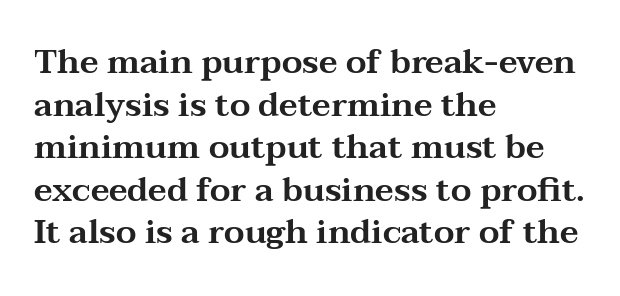
{"serif": "yes", "italic": "no", "width": "wide", "stroke_contrast": "medium", "x_height": "medium", "monospaced": "no", "underline": "no", "align": "left", "line_spacing": "normal", "line_spacing_ratio": 1.29, "letter_spacing": "normal", "letter_spacing_em": 0.0, "glyph_px": 33}
